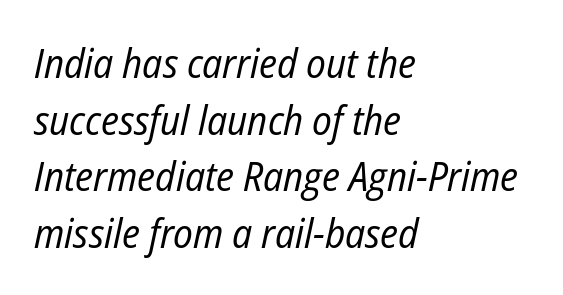
The image shows 41 px regular-weight, condensed type, italic (leaning right); set left-aligned, normal line spacing (1.38x), normal letter spacing, not underlined; low stroke contrast and a medium x-height.
